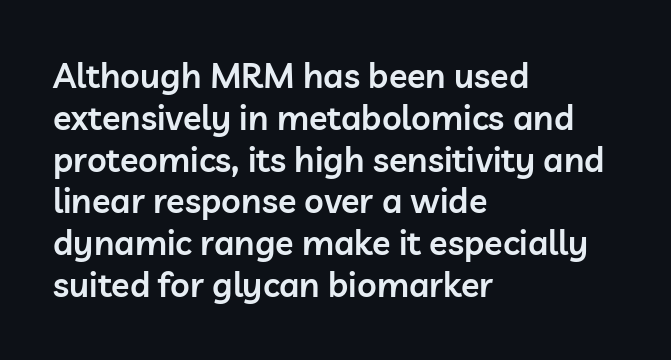
The image shows 34 px semibold sans-serif type, upright; set left-aligned, line spacing 1.23x, normal letter spacing, not underlined; low stroke contrast and a medium x-height.
